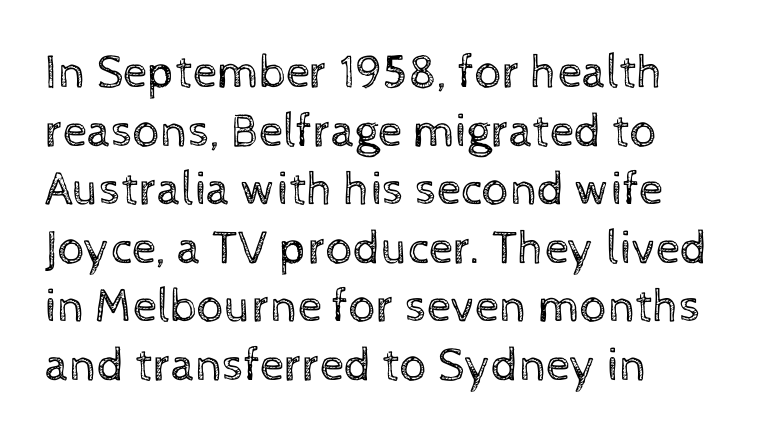
Stem width sits at or under what a default text font uses. Ordinary non-slanted type is in use. Letters rest on an invisible, unmarked baseline. Default kerning and tracking; the words read as compact shapes.
